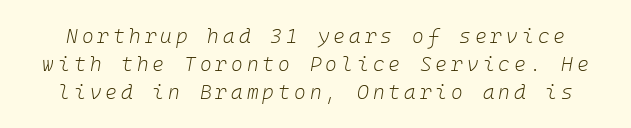
What stands out about the letter spacing? Its width — letters are far apart. The letters look calm and open, with moderate or lighter stems. Italic: yes, the glyphs are oblique. The designer left line spacing at the default. The space directly below the letters is spotless.
